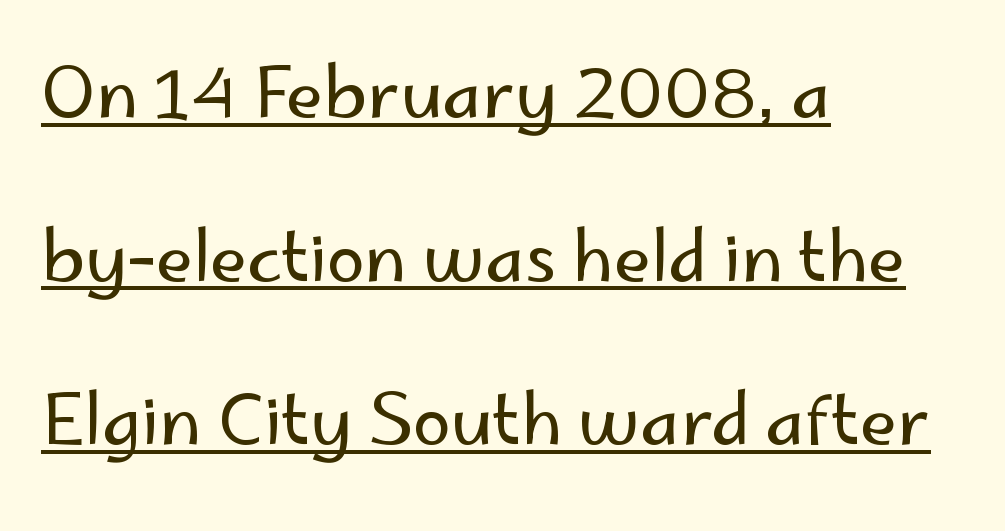
The image shows 69 px regular-weight sans-serif type, upright; set left-aligned, loose line spacing (2.37x), normal letter spacing, underlined; low stroke contrast and a small x-height.
